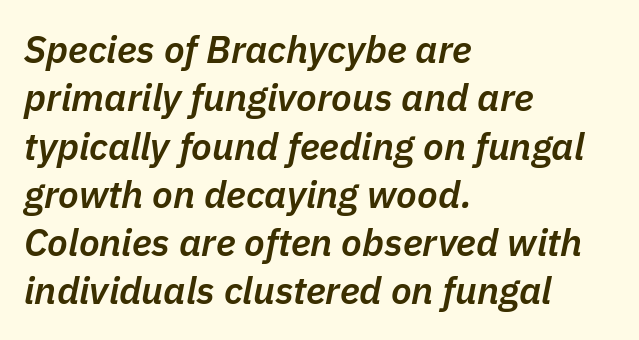
The passage shown has conventional tracking throughout. The face used here is proportionally spaced, like ordinary book or web type. A clean baseline with only descenders dipping below it. Alignment: flush left. The glyphs have the mass of a demibold cut, below bold. Vertically, the passage feels balanced, rows spaced as you'd expect.
